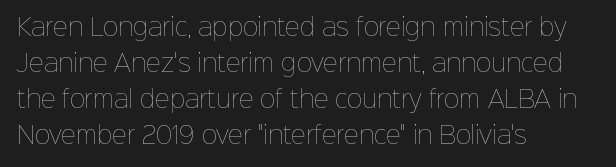
Q: Is the text bold? A: No.
Q: Is the text italic (slanted)? A: No, it is upright.
Q: Is the text underlined? A: No.
Q: How is the paragraph aligned? A: Left-aligned.
Q: Is the spacing between letters normal or unusually wide? A: Normal.
Q: Is the spacing between lines tight, normal or loose? A: Normal.
